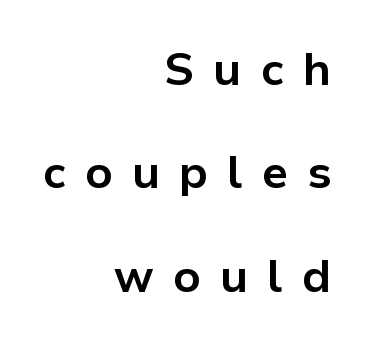
The image shows 46 px bold sans-serif type, upright; set right-aligned, loose line spacing (2.25x), unusually wide letter spacing (+0.42 em), not underlined; low stroke contrast and a medium x-height.
